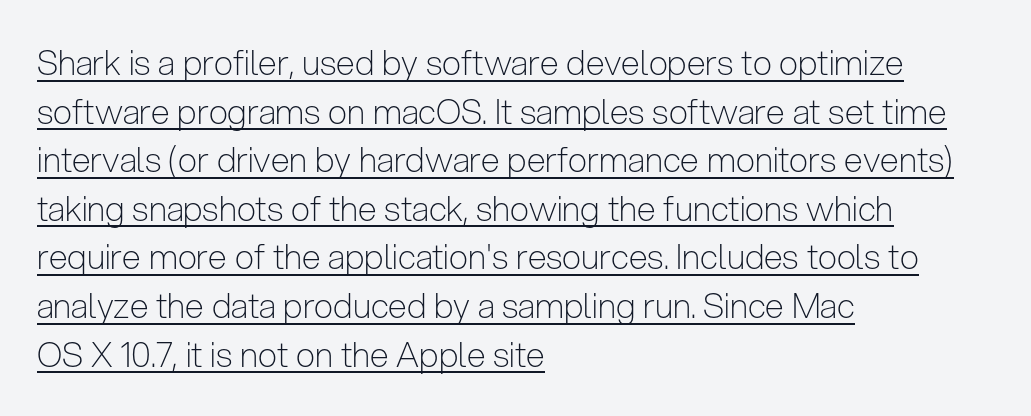
Q: Is the text bold? A: No.
Q: Is the text italic (slanted)? A: No, it is upright.
Q: Is the typeface a serif or a sans-serif typeface? A: Sans-serif.
Q: Is the text underlined? A: Yes.
Q: How is the paragraph aligned? A: Left-aligned.
Q: Is the spacing between letters normal or unusually wide? A: Normal.
Q: Is the spacing between lines tight, normal or loose? A: Normal.
Q: Width (condensed, normal, or wide)? A: Condensed.
Q: Stroke contrast? A: Low.
Q: x-height? A: Medium.
Q: Monospaced? A: No.
